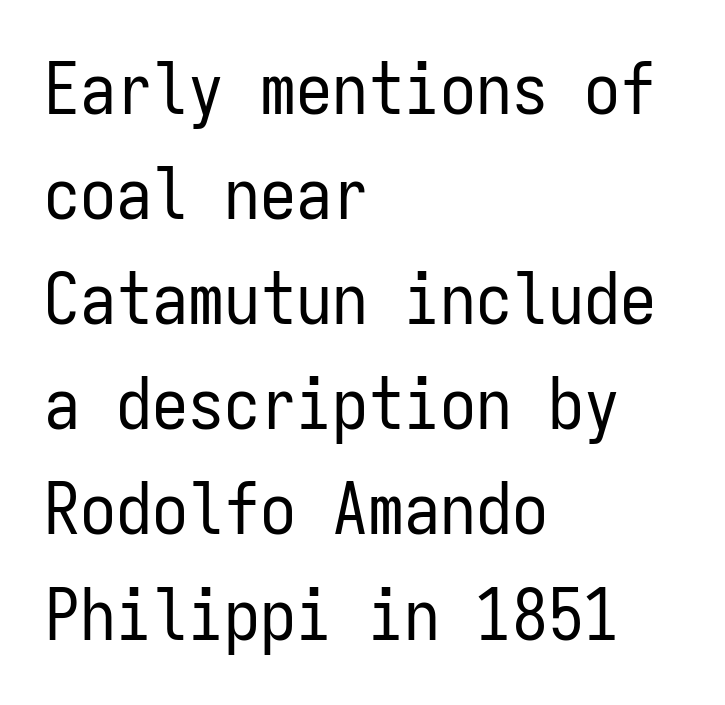
{"serif": "no", "italic": "no", "bold": "no", "weight": "regular", "width": "condensed", "stroke_contrast": "low", "x_height": "medium", "monospaced": "yes", "underline": "no", "align": "left", "line_spacing": "normal", "line_spacing_ratio": 1.46, "letter_spacing": "normal", "letter_spacing_em": 0.0, "glyph_px": 72}
